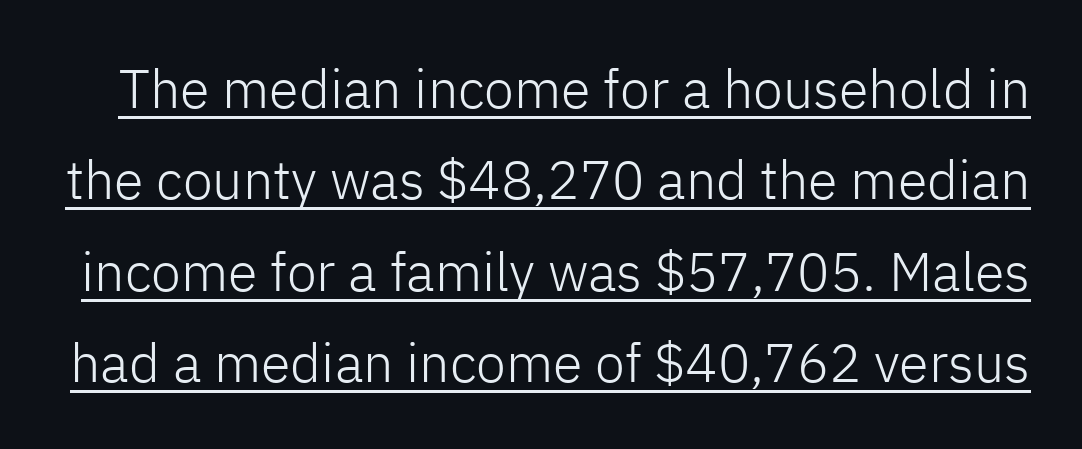
The image shows 54 px light sans-serif type, upright; set normal line spacing (1.69x), normal letter spacing, underlined; low stroke contrast and a medium x-height.
